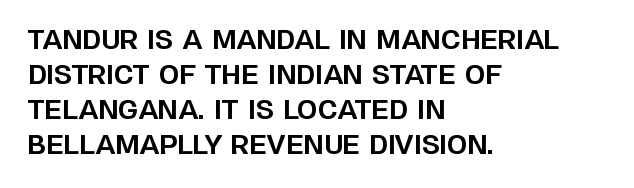
The image shows 26 px bold type, upright; set left-aligned, normal line spacing (1.34x), normal letter spacing, not underlined.
